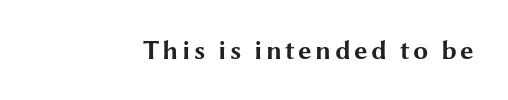
The lettering holds an erect, upright posture throughout. Check the space under the baseline: it is left empty. Does the weight exceed regular? Yes, all the way to bold.
